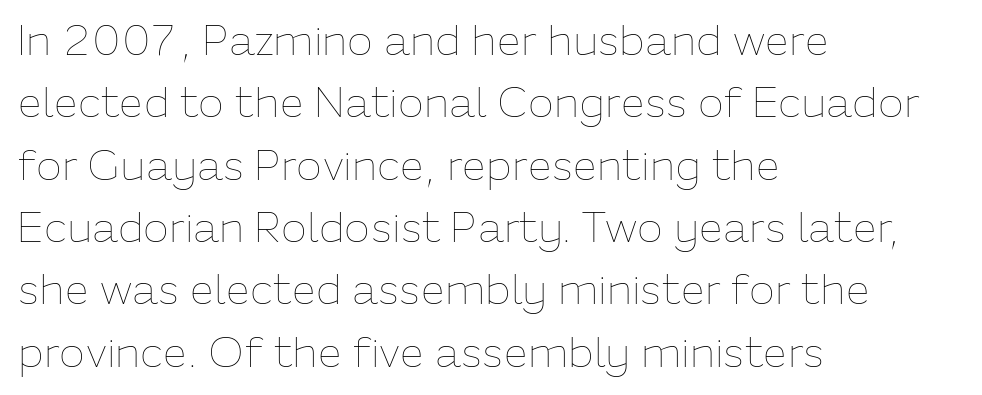
The image shows 43 px thin type, upright; set left-aligned, normal line spacing (1.45x), normal letter spacing, not underlined; low stroke contrast and a medium x-height.
